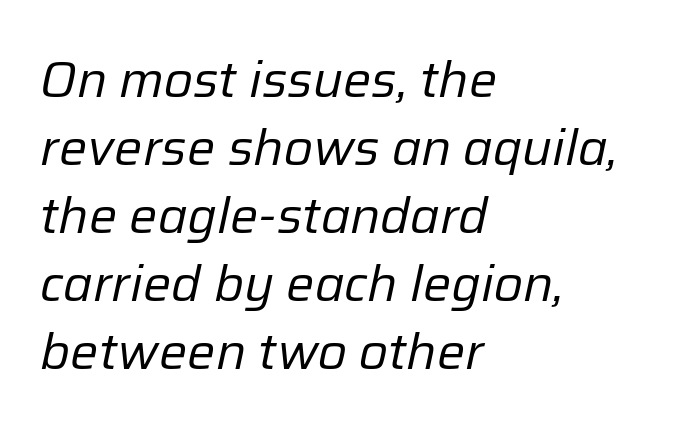
The image shows 50 px regular-weight type, italic (leaning right); set left-aligned, normal line spacing (1.36x), normal letter spacing, not underlined; low stroke contrast and a medium x-height.
